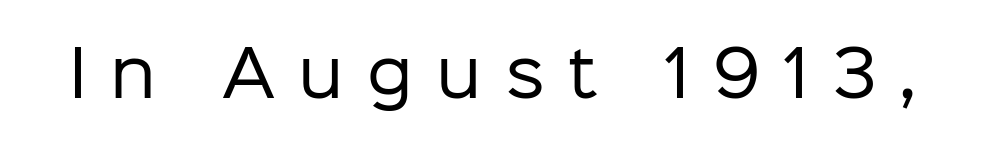
To sum up the face: it is a sans, with no serifs. The typesetting does not lean heavy: it is not bold. Character widths vary here, with narrow letters taking less room than wide ones. The specimen omits any rule beneath the text block's lines. Tracking here is generous; glyphs stand well apart from one another. Does the lettering tilt? It doesn't — this is upright.
